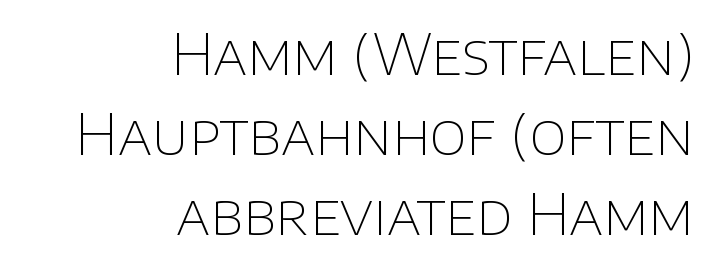
The image shows 57 px thin sans-serif type, upright; set right-aligned, normal line spacing (1.4x), normal letter spacing, not underlined; low stroke contrast and a large x-height.
